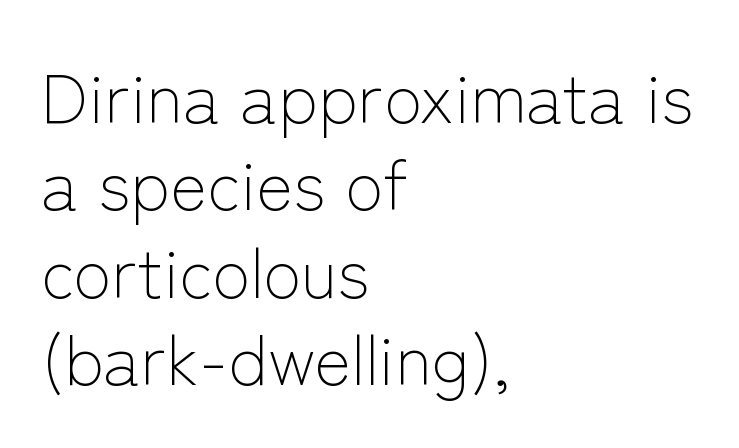
Q: Is the text bold? A: No.
Q: Is the text italic (slanted)? A: No, it is upright.
Q: Is the typeface a serif or a sans-serif typeface? A: Sans-serif.
Q: Is the text underlined? A: No.
Q: How is the paragraph aligned? A: Left-aligned.
Q: Is the spacing between letters normal or unusually wide? A: Normal.
Q: Is the spacing between lines tight, normal or loose? A: Normal.
Q: Width (condensed, normal, or wide)? A: Normal.
Q: Stroke contrast? A: Low.
Q: x-height? A: Medium.
Q: Monospaced? A: No.
